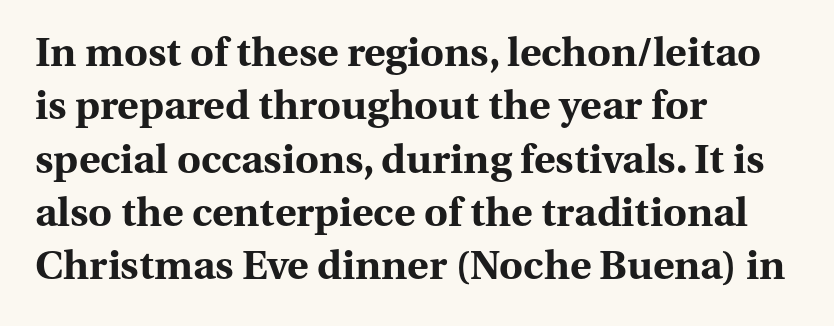
{"serif": "yes", "italic": "no", "bold": "yes", "weight": "bold", "width": "normal", "stroke_contrast": "medium", "x_height": "medium", "monospaced": "no", "underline": "no", "align": "left", "line_spacing": "normal", "line_spacing_ratio": 1.3, "letter_spacing": "normal", "letter_spacing_em": 0.0, "glyph_px": 41}
